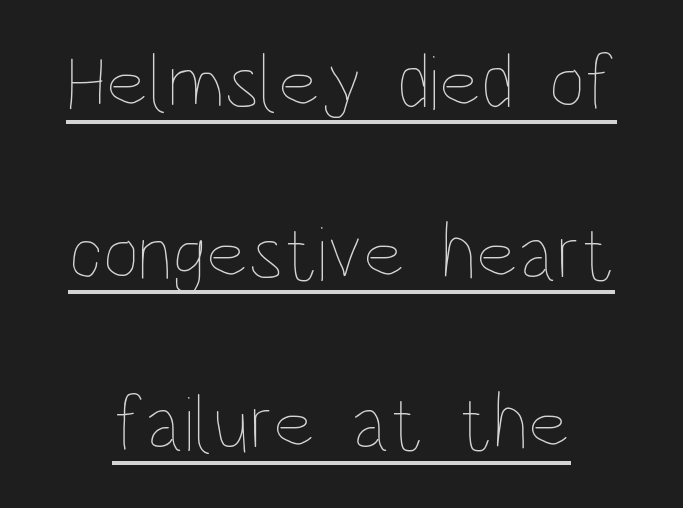
The image shows 79 px thin, condensed type, upright; set loose line spacing (2.16x), normal letter spacing, underlined; low stroke contrast and a large x-height.
